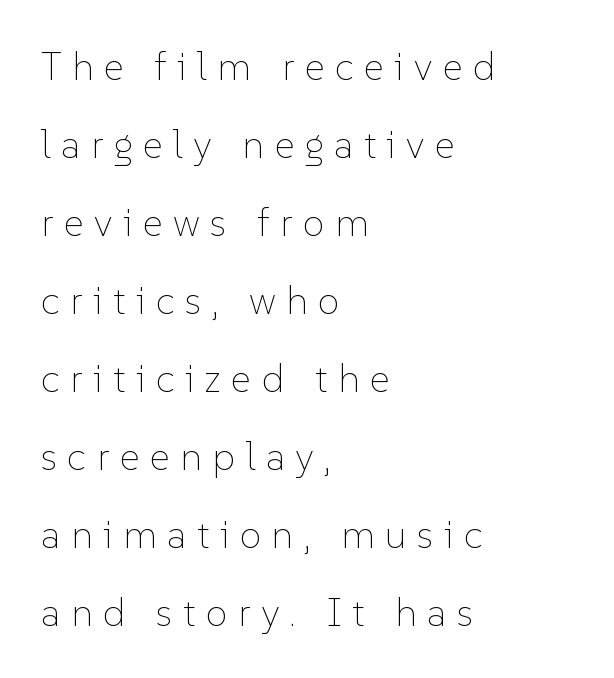
{"italic": "no", "bold": "no", "weight": "thin", "width": "normal", "stroke_contrast": "low", "x_height": "medium", "monospaced": "no", "underline": "no", "align": "left", "line_spacing": "loose", "line_spacing_ratio": 2.0, "letter_spacing": "wide", "letter_spacing_em": 0.27, "glyph_px": 39}
